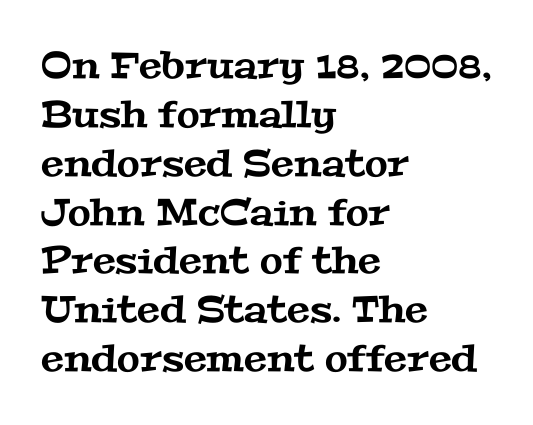
The image shows 37 px wide serif type; set left-aligned, normal line spacing (1.32x), normal letter spacing, not underlined; medium stroke contrast and a medium x-height.
